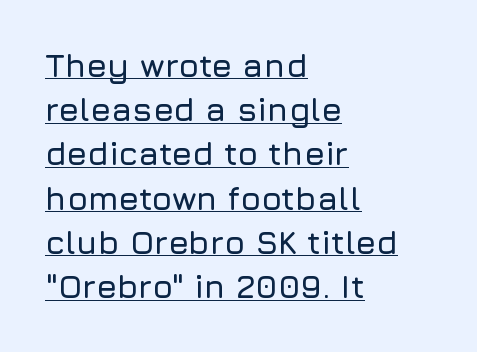
{"serif": "no", "italic": "no", "width": "normal", "stroke_contrast": "low", "x_height": "medium", "monospaced": "no", "underline": "yes", "align": "left", "line_spacing": "normal", "line_spacing_ratio": 1.34, "letter_spacing": "normal", "letter_spacing_em": 0.0, "glyph_px": 33}
